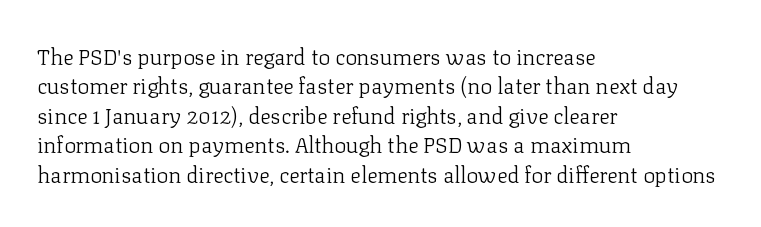
{"italic": "no", "bold": "no", "underline": "no", "align": "left", "line_spacing": "normal", "line_spacing_ratio": 1.34, "letter_spacing": "normal", "letter_spacing_em": 0.0, "glyph_px": 22}
